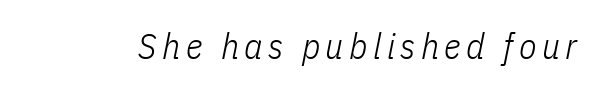
The image shows 36 px light, condensed type, italic (leaning right); set not underlined; low stroke contrast and a medium x-height.
